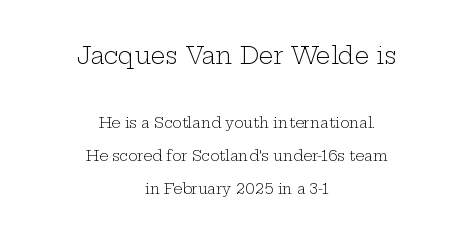
{"italic": "no", "bold": "no", "underline": "no", "align": "center", "line_spacing": "loose", "line_spacing_ratio": 2.36, "letter_spacing": "normal", "letter_spacing_em": 0.0, "larger_block": "first", "size_ratio": 1.64, "glyph_px": 23}
